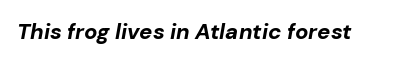
The image shows 22 px bold type, italic (leaning right); set normal letter spacing, not underlined.
